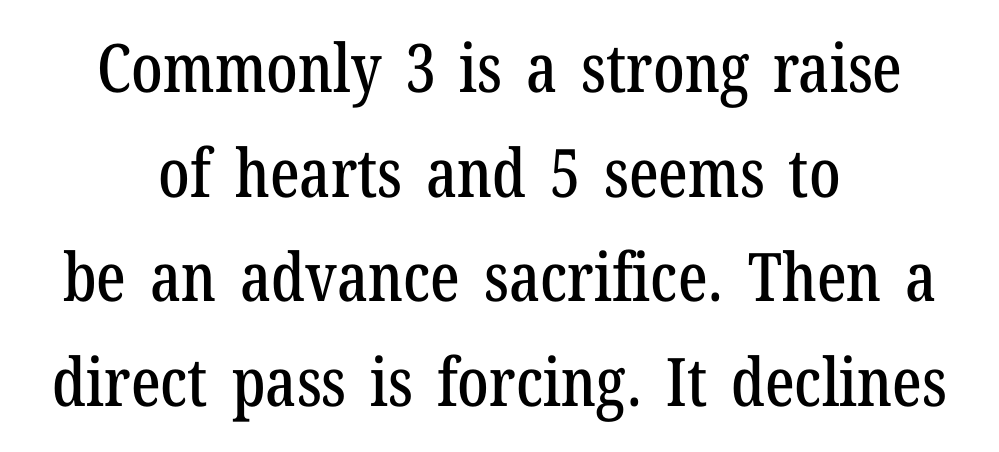
Q: Is the text italic (slanted)? A: No, it is upright.
Q: Is the typeface a serif or a sans-serif typeface? A: Serif.
Q: Is the text underlined? A: No.
Q: How is the paragraph aligned? A: Centered.
Q: Is the spacing between letters normal or unusually wide? A: Normal.
Q: Is the spacing between lines tight, normal or loose? A: Normal.
Q: Width (condensed, normal, or wide)? A: Condensed.
Q: Stroke contrast? A: Low.
Q: x-height? A: Medium.
Q: Monospaced? A: No.
